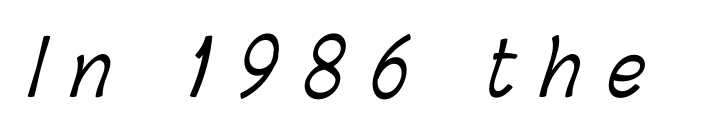
Q: Is the text bold? A: No.
Q: Is the text underlined? A: No.
Q: Is the spacing between letters normal or unusually wide? A: Unusually wide.
Q: Width (condensed, normal, or wide)? A: Condensed.
Q: Stroke contrast? A: Low.
Q: x-height? A: Medium.
Q: Monospaced? A: No.
